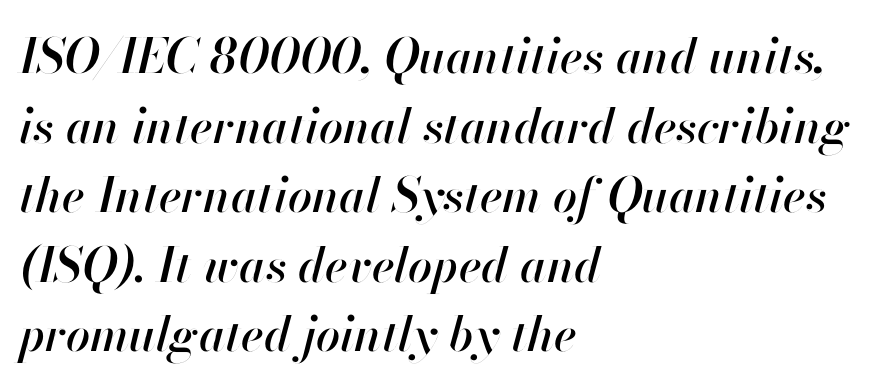
Characters are canted at an angle relative to the baseline's perpendicular. Each line starts at the same left margin while the right side varies. The space between consecutive lines is moderate. No extra tracking has been applied to these lines.
